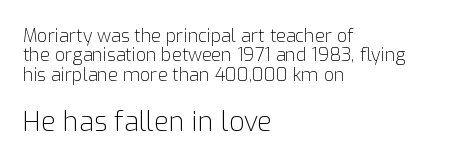
{"italic": "no", "bold": "no", "underline": "no", "align": "left", "line_spacing": "tight", "line_spacing_ratio": 1.08, "letter_spacing": "normal", "letter_spacing_em": 0.0, "larger_block": "second", "size_ratio": 1.5, "glyph_px": 27}
